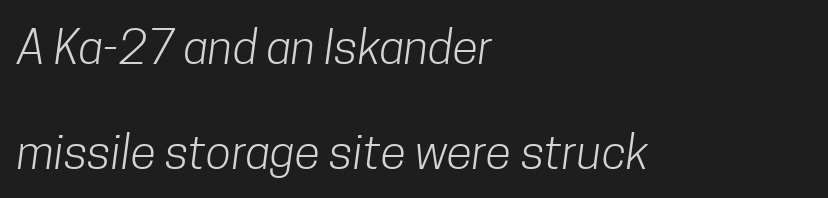
Q: Is the text bold? A: No.
Q: Is the typeface a serif or a sans-serif typeface? A: Sans-serif.
Q: Is the text underlined? A: No.
Q: How is the paragraph aligned? A: Left-aligned.
Q: Is the spacing between letters normal or unusually wide? A: Normal.
Q: Is the spacing between lines tight, normal or loose? A: Loose.
Q: Width (condensed, normal, or wide)? A: Condensed.
Q: Stroke contrast? A: Low.
Q: x-height? A: Medium.
Q: Monospaced? A: No.
